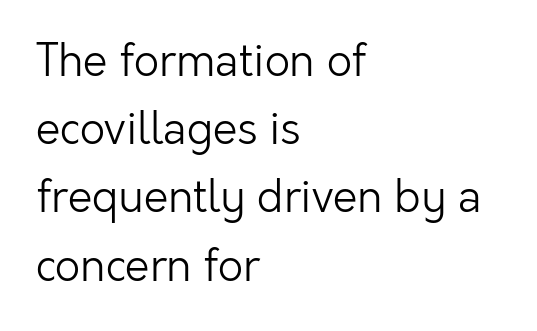
Q: Is the text bold? A: No.
Q: Is the text italic (slanted)? A: No, it is upright.
Q: Is the typeface a serif or a sans-serif typeface? A: Sans-serif.
Q: Is the text underlined? A: No.
Q: How is the paragraph aligned? A: Left-aligned.
Q: Is the spacing between letters normal or unusually wide? A: Normal.
Q: Is the spacing between lines tight, normal or loose? A: Normal.
Q: Width (condensed, normal, or wide)? A: Normal.
Q: Stroke contrast? A: Low.
Q: x-height? A: Medium.
Q: Monospaced? A: No.
